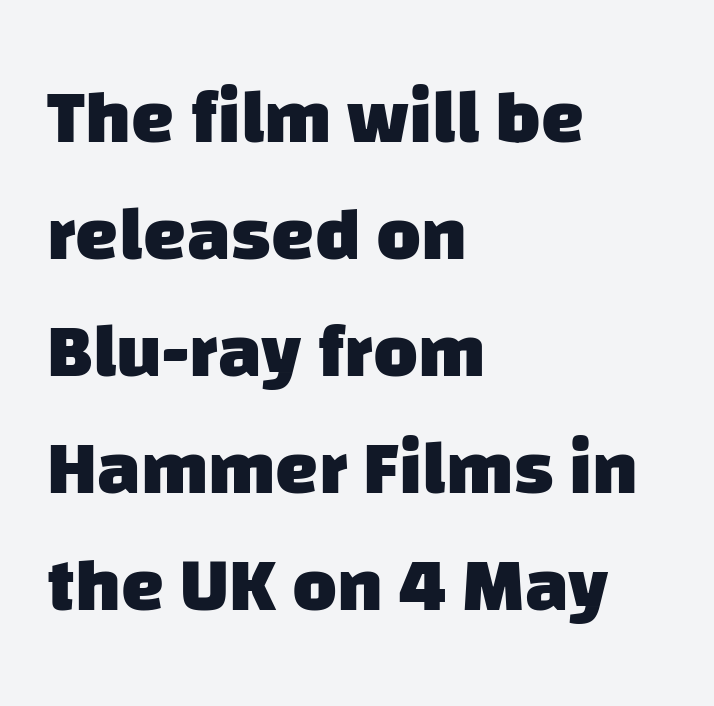
The image shows 77 px heavy sans-serif type; set left-aligned, normal line spacing (1.52x), normal letter spacing, not underlined; low stroke contrast and a large x-height.
